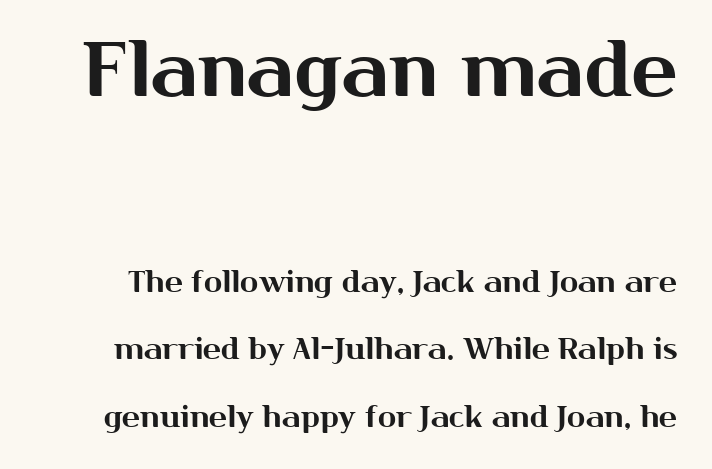
Bare-footed words on every line. Note the varied advance widths — an 'i' is clearly narrower than an 'm'. The passage shown has conventional tracking throughout. The specimen reads as upright at a glance.
